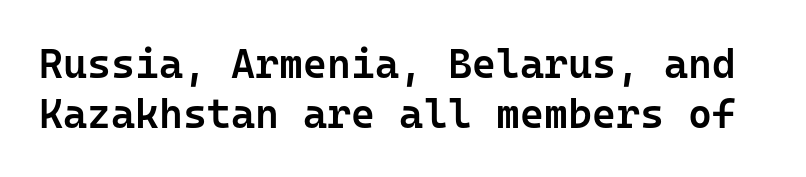
Q: Is the text bold? A: Semi-bold.
Q: Is the text italic (slanted)? A: No, it is upright.
Q: Is the typeface a serif or a sans-serif typeface? A: Sans-serif.
Q: Is the text underlined? A: No.
Q: Is the spacing between letters normal or unusually wide? A: Normal.
Q: Width (condensed, normal, or wide)? A: Normal.
Q: Stroke contrast? A: Low.
Q: x-height? A: Medium.
Q: Monospaced? A: Yes.
